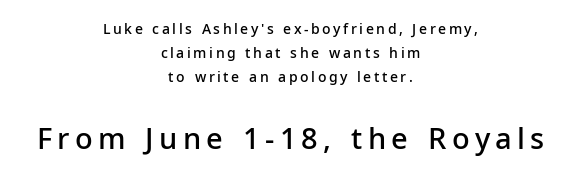
The image shows 29 px semibold sans-serif type, upright; set centered, line spacing 1.71x, not underlined; the second (bottom) block is 2.07x larger; low stroke contrast and a medium x-height.
